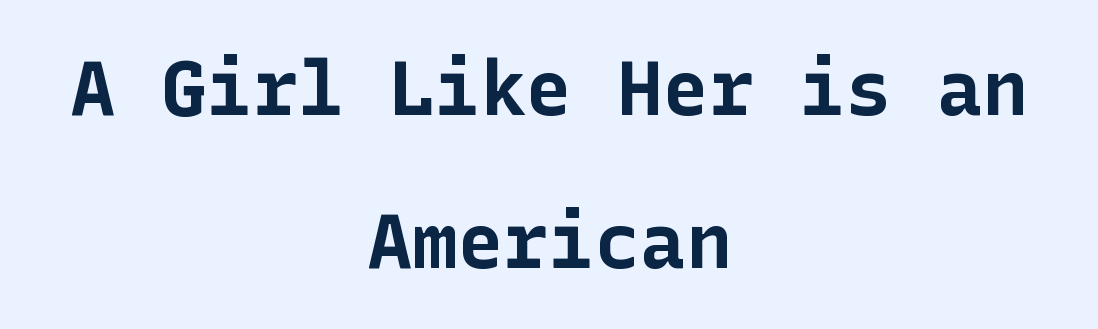
Is the block centered? Yes — each line is placed symmetrically about the middle. The line texture is even and compact thanks to regular tracking. Grotesque or geometric, the face here clearly has no serifs. This block would shrink considerably if given ordinary leading; it's expanded now.
